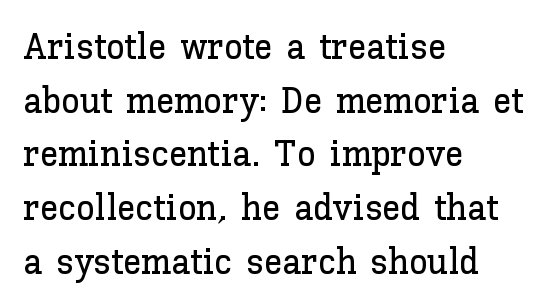
The type sits square on the baseline with zero lean. Casual observation: everything's shoved over to the left. You could call the tracking neutral — neither tight nor loose. These lines are rendered in a variable-pitch font. Decoration check: the copy has no underline.
